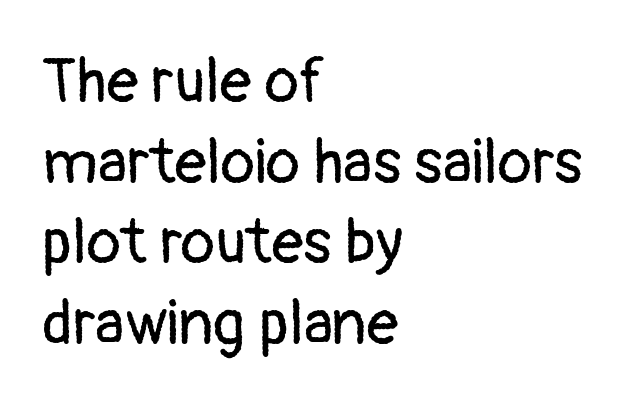
{"serif": "no", "italic": "no", "bold": "no", "weight": "regular", "width": "normal", "stroke_contrast": "low", "x_height": "medium", "monospaced": "no", "underline": "no", "align": "left", "line_spacing": "normal", "line_spacing_ratio": 1.28, "letter_spacing": "normal", "letter_spacing_em": 0.0, "glyph_px": 63}
